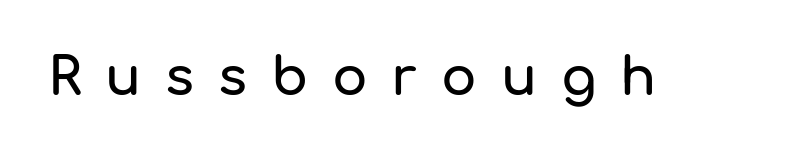
The image shows 53 px sans-serif type, upright; set unusually wide letter spacing (+0.45 em), not underlined; low stroke contrast and a medium x-height.
